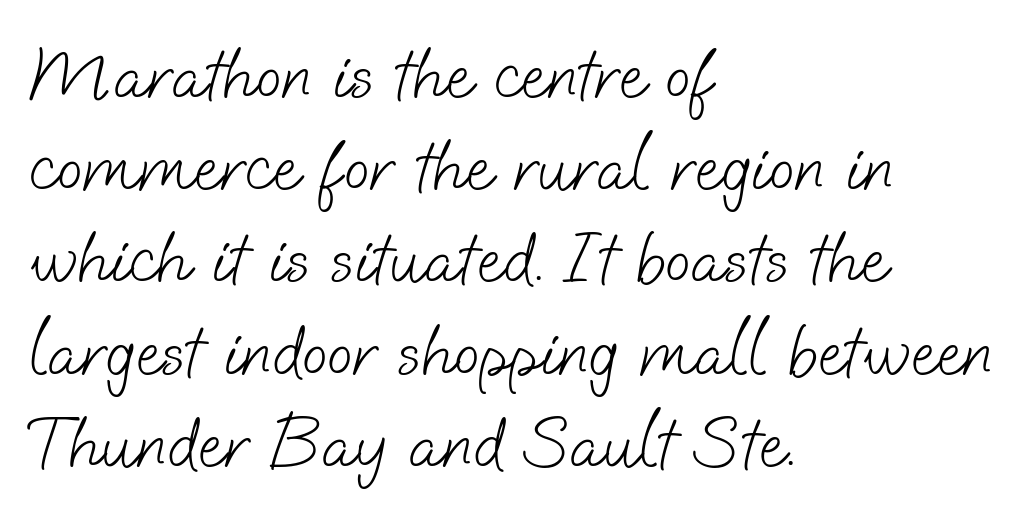
This sample is left-justified, so line endings fall wherever the words run out. Nobody drew a line under any word here. Is this a sans? Yes — the strokes have no serifs. Bold? No — there's no thickening of the strokes.
